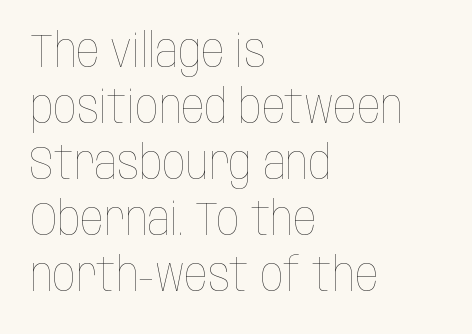
Glance below the letters and you will spot only blank space. Each letter keeps its own natural width here, so spacing adapts to shape. The letters stand upright; this is a roman face. Stem width sits at or under what a default text font uses.
